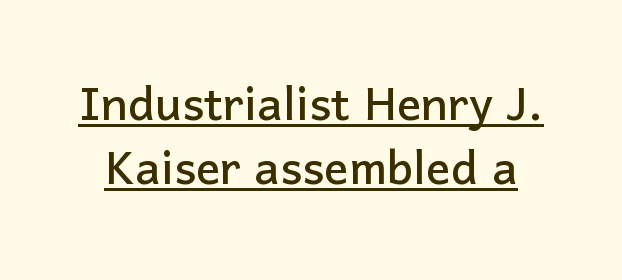
{"serif": "no", "italic": "no", "width": "normal", "stroke_contrast": "low", "x_height": "medium", "monospaced": "no", "underline": "yes", "line_spacing": "tight", "line_spacing_ratio": 1.05, "letter_spacing": "normal", "letter_spacing_em": 0.0, "glyph_px": 61}
